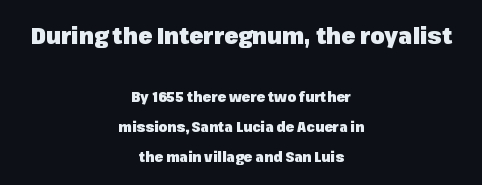
If you folded the block vertically in half, each line would mirror itself in length. Type without underlining. The passage shown stacks its lines with a broad gap. Weight check: bold — yes, fully.
